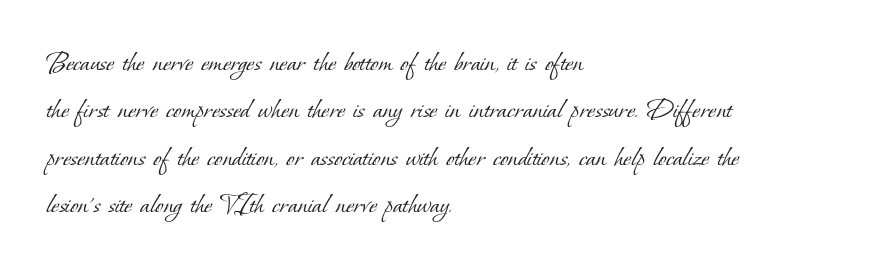
The image shows 30 px light serif type; set left-aligned, normal line spacing (1.58x), normal letter spacing, not underlined; low stroke contrast and a small x-height.
